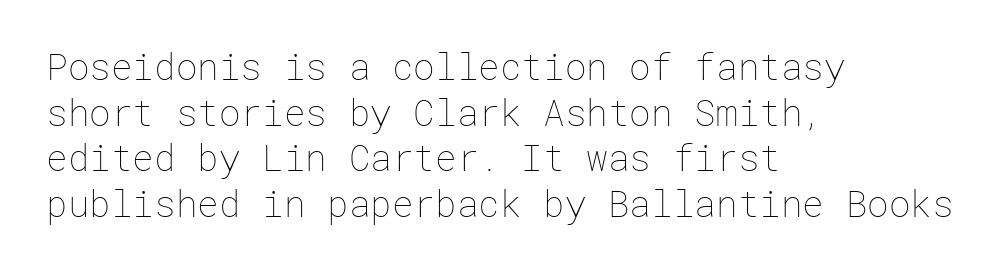
The image shows 36 px thin type, upright; set left-aligned, normal line spacing (1.27x), normal letter spacing, not underlined; low stroke contrast and a medium x-height.
